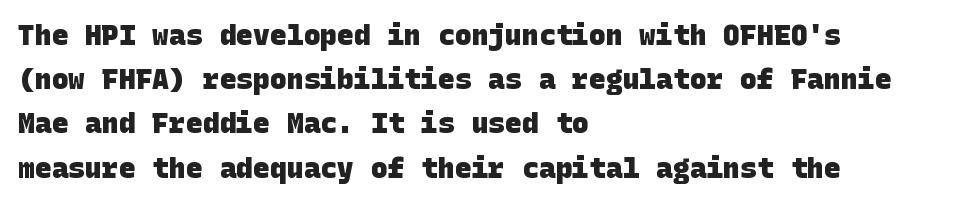
The type is set solid horizontally, with unmodified tracking. The specimen omits any rule beneath the text block's lines. The leading is moderate, giving the passage an even texture. Each letter's strokes conclude bluntly, with no projecting serifs. These lines stack with their left ends in a neat column. Thick stems and heavy bowls — unmistakably bold.
